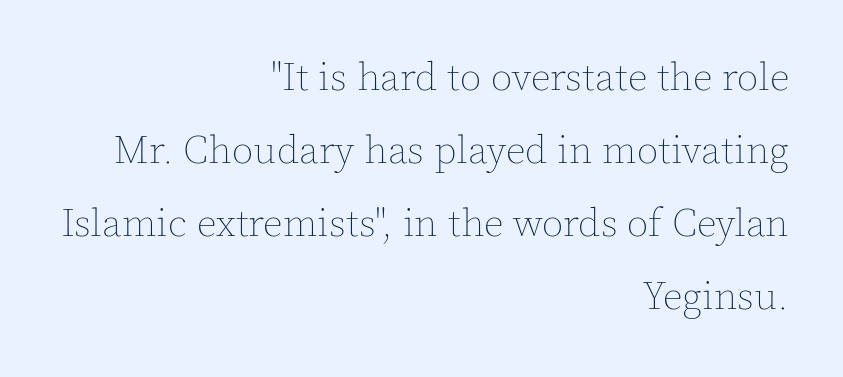
Q: Is the text bold? A: No.
Q: Is the text italic (slanted)? A: No, it is upright.
Q: Is the text underlined? A: No.
Q: How is the paragraph aligned? A: Right-aligned.
Q: Is the spacing between letters normal or unusually wide? A: Normal.
Q: Width (condensed, normal, or wide)? A: Normal.
Q: x-height? A: Medium.
Q: Monospaced? A: No.
